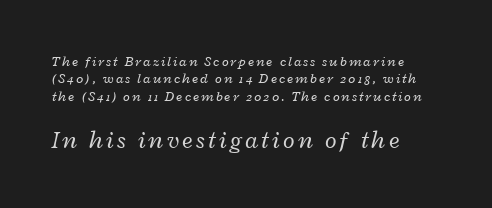
Q: Is the text bold? A: No.
Q: Is the text italic (slanted)? A: Yes, it leans right by about 12 degrees.
Q: Is the text underlined? A: No.
Q: How is the paragraph aligned? A: Left-aligned.
Q: Is the spacing between lines tight, normal or loose? A: Normal.
Q: Which block of text is set in a larger size, the first (top) or the second (bottom)? A: The second (bottom) one.
